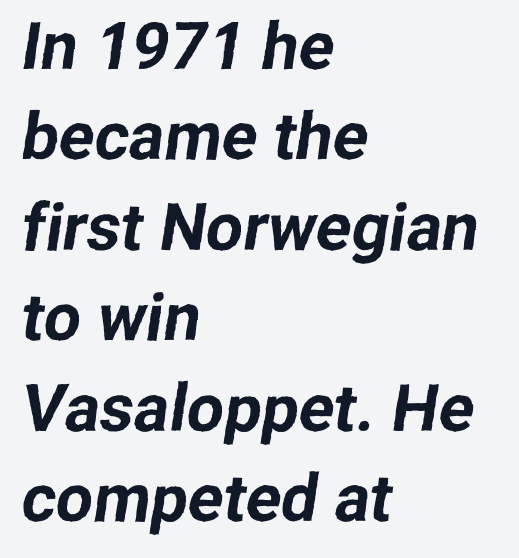
{"serif": "no", "width": "normal", "stroke_contrast": "low", "x_height": "medium", "monospaced": "no", "underline": "no", "align": "left", "line_spacing": "normal", "line_spacing_ratio": 1.37, "letter_spacing": "normal", "letter_spacing_em": 0.0, "glyph_px": 66}
